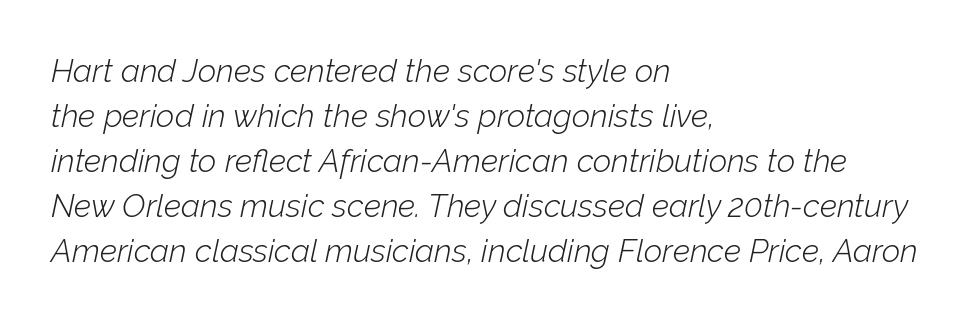
All the whitespace from short lines collects on the right. Normally led — the rows are evenly, conventionally spaced. The words here are not underlined. In terms of letterspacing, this is plain default setting.
